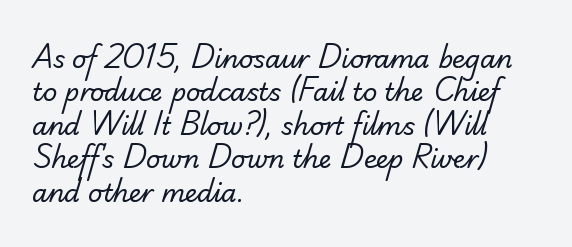
{"bold": "no", "underline": "no", "align": "left", "line_spacing": "normal", "line_spacing_ratio": 1.34, "letter_spacing": "normal", "letter_spacing_em": 0.0, "glyph_px": 25}
